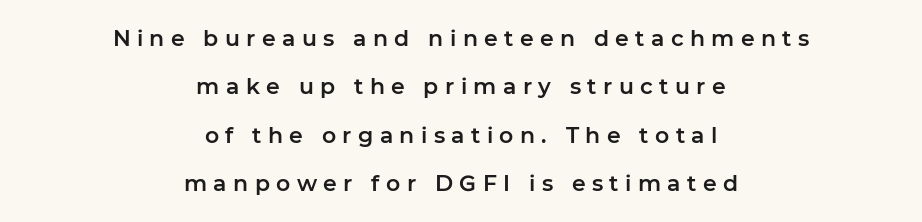
Q: Is the text italic (slanted)? A: No, it is upright.
Q: Is the text underlined? A: No.
Q: How is the paragraph aligned? A: Centered.
Q: Is the spacing between letters normal or unusually wide? A: Unusually wide.
Q: Is the spacing between lines tight, normal or loose? A: Loose.
